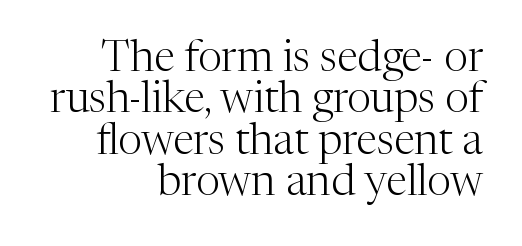
{"serif": "yes", "italic": "no", "bold": "no", "weight": "light", "width": "normal", "stroke_contrast": "medium", "x_height": "medium", "monospaced": "no", "underline": "no", "align": "right", "line_spacing": "tight", "line_spacing_ratio": 0.96, "letter_spacing": "normal", "letter_spacing_em": 0.0, "glyph_px": 43}
